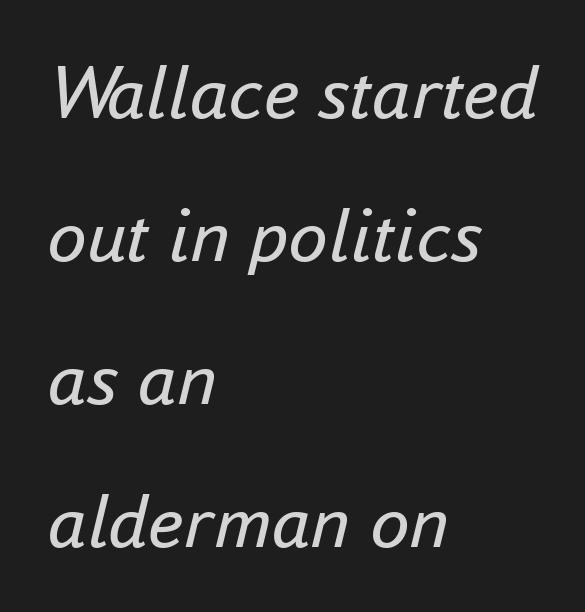
{"italic": "yes", "lean": "right", "slant_degrees": 16, "bold": "no", "weight": "regular", "width": "normal", "stroke_contrast": "low", "x_height": "small", "monospaced": "no", "underline": "no", "align": "left", "line_spacing_ratio": 1.81, "letter_spacing": "normal", "letter_spacing_em": 0.0, "glyph_px": 79}
